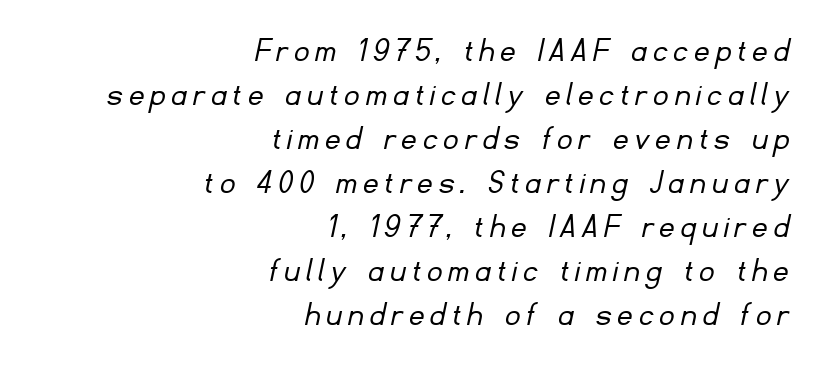
Q: Is the text bold? A: No.
Q: Is the typeface a serif or a sans-serif typeface? A: Sans-serif.
Q: Is the text underlined? A: No.
Q: How is the paragraph aligned? A: Right-aligned.
Q: Width (condensed, normal, or wide)? A: Normal.
Q: Stroke contrast? A: Low.
Q: x-height? A: Small.
Q: Monospaced? A: No.
